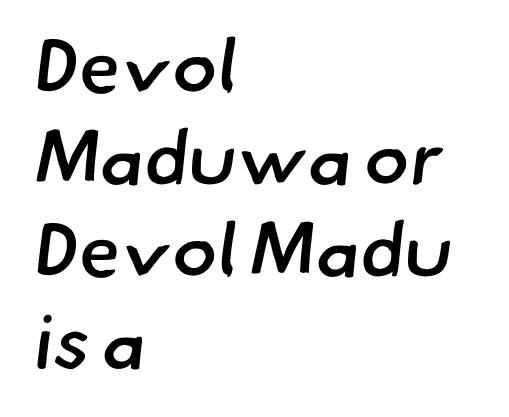
The image shows 76 px semibold sans-serif type; set left-aligned, line spacing 1.21x, normal letter spacing, not underlined; low stroke contrast and a small x-height.
